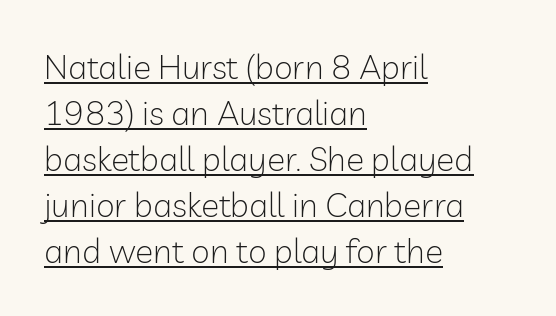
{"serif": "no", "italic": "no", "bold": "no", "weight": "light", "width": "normal", "stroke_contrast": "low", "x_height": "medium", "monospaced": "no", "underline": "yes", "align": "left", "line_spacing": "normal", "line_spacing_ratio": 1.35, "letter_spacing": "normal", "letter_spacing_em": 0.0, "glyph_px": 34}
